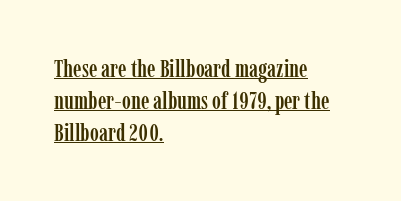
The string is rendered with underlining switched on. The rag falls on the right side of this text block. Characters remain perfectly vertical along every line. Summary of vertical rhythm: regular, with standard interline spacing.
